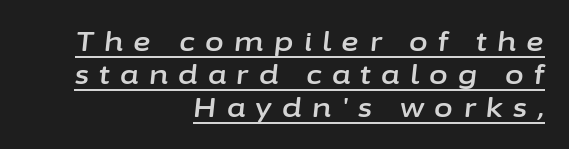
{"italic": "yes", "lean": "right", "slant_degrees": 6, "underline": "yes", "align": "right", "line_spacing_ratio": 1.22, "letter_spacing": "wide", "letter_spacing_em": 0.39, "glyph_px": 27}
